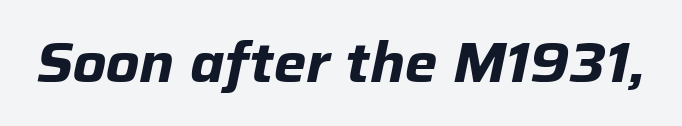
{"italic": "yes", "lean": "right", "slant_degrees": 12, "bold": "yes", "weight": "bold", "width": "normal", "stroke_contrast": "low", "x_height": "medium", "monospaced": "no", "underline": "no", "letter_spacing": "normal", "letter_spacing_em": 0.0, "glyph_px": 55}
